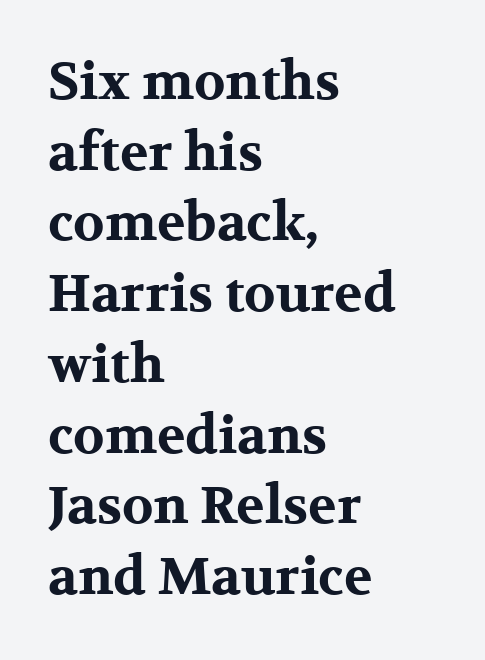
Little horizontal feet cap the strokes, marking this as serif type. It's the straight-up-and-down kind of type. A student would call this left alignment; a typographer would say flush left, rag right. The font is running at its bold setting.
